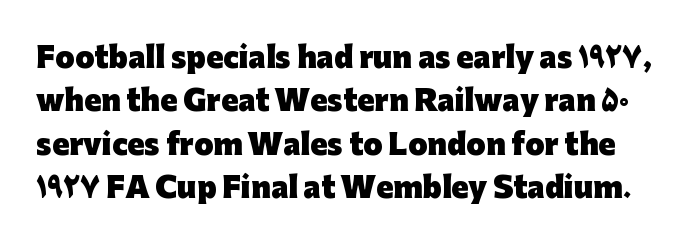
This sample uses an upright cut, with every glyph sitting square on the baseline. Do the characters align in a grid? No, the font is proportional. Each letter's strokes conclude bluntly, with no projecting serifs. The rendering keeps characters at their native spacing. As a designer I'd log this as weight 700, bold.
